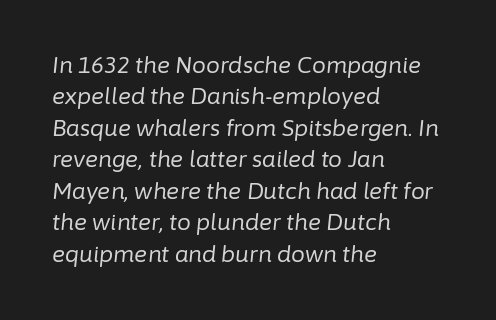
The image shows 22 px text type, italic (leaning right); set left-aligned, normal line spacing (1.43x), normal letter spacing, not underlined.
